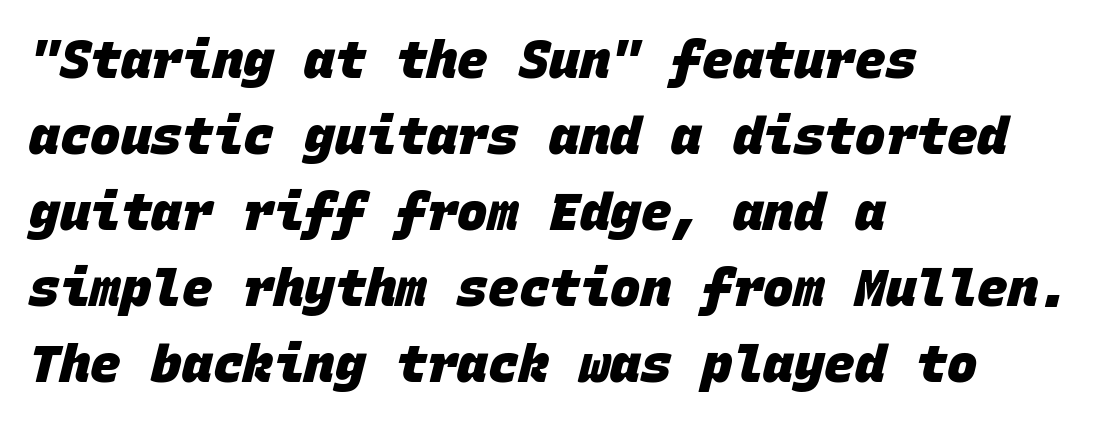
Q: Is the text bold? A: Yes.
Q: Is the typeface a serif or a sans-serif typeface? A: Sans-serif.
Q: Is the text underlined? A: No.
Q: How is the paragraph aligned? A: Left-aligned.
Q: Is the spacing between letters normal or unusually wide? A: Normal.
Q: Is the spacing between lines tight, normal or loose? A: Normal.
Q: Width (condensed, normal, or wide)? A: Normal.
Q: Stroke contrast? A: Low.
Q: x-height? A: Large.
Q: Monospaced? A: Yes.
